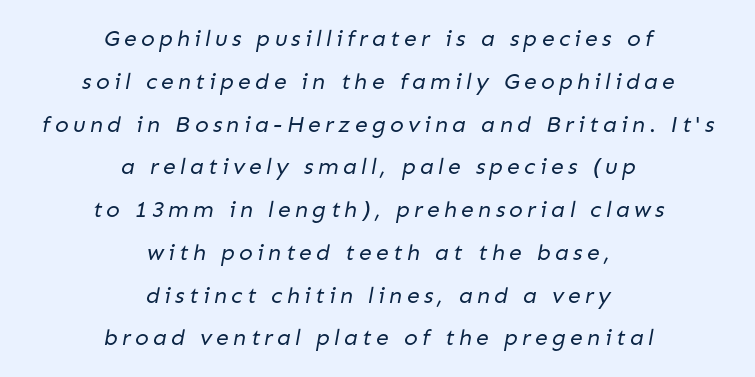
The image shows 23 px text type; set centered, line spacing 1.86x, not underlined.
